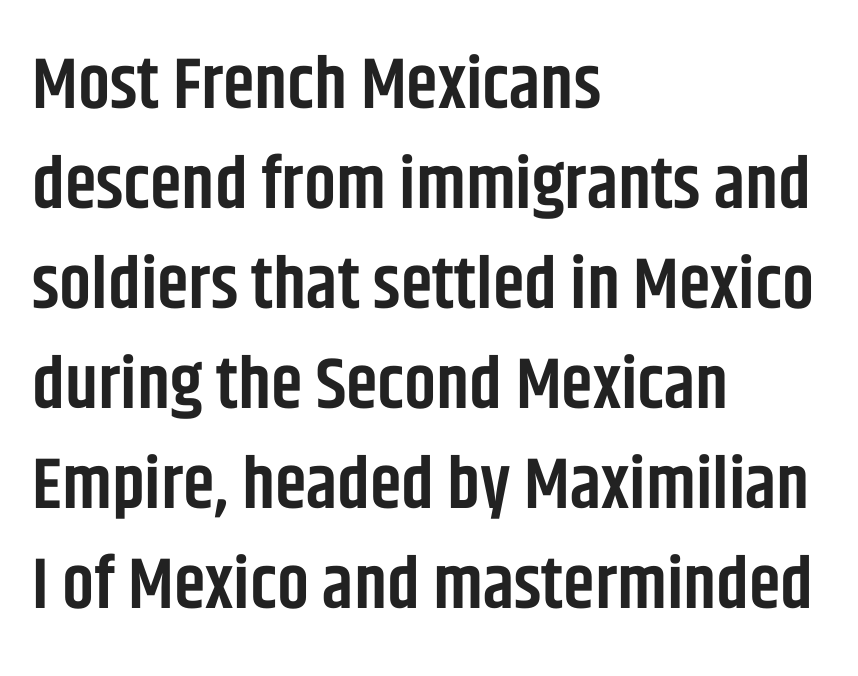
{"serif": "no", "italic": "no", "bold": "semi", "weight": "semibold", "width": "condensed", "stroke_contrast": "low", "x_height": "large", "monospaced": "no", "underline": "no", "align": "left", "line_spacing": "normal", "line_spacing_ratio": 1.39, "letter_spacing": "normal", "letter_spacing_em": 0.0, "glyph_px": 72}
